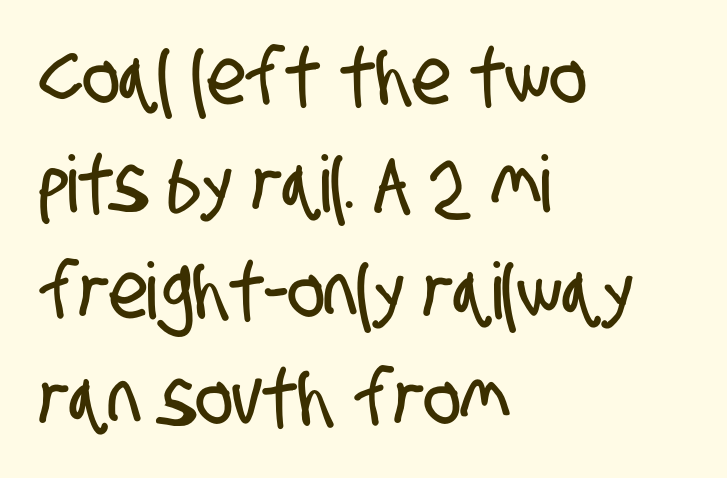
The image shows 78 px condensed sans-serif type; set left-aligned, normal line spacing (1.37x), normal letter spacing, not underlined; low stroke contrast and a large x-height.
